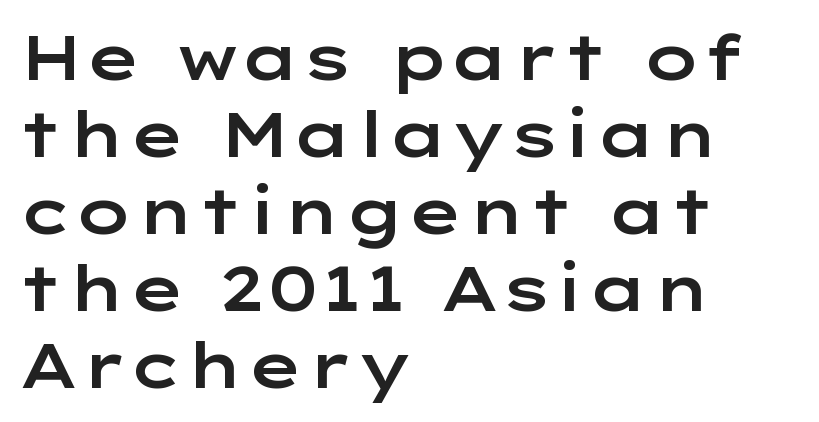
{"serif": "no", "italic": "no", "width": "wide", "stroke_contrast": "low", "x_height": "medium", "monospaced": "no", "underline": "no", "align": "left", "line_spacing_ratio": 1.24, "letter_spacing": "normal", "letter_spacing_em": 0.0, "glyph_px": 62}
